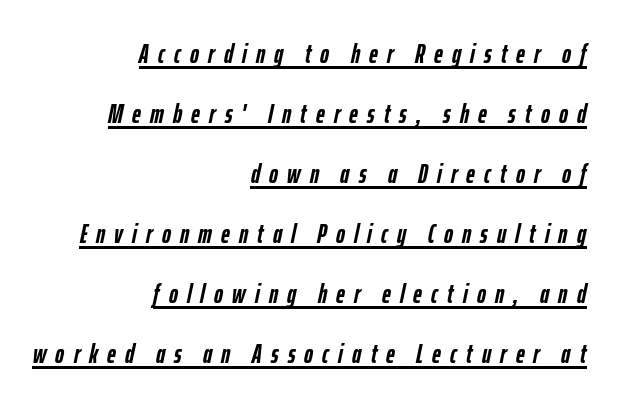
The rendering inserts visible extra space after every character. Caption: lettering with a line underneath. Line endings align vertically; line beginnings do not. Each glyph is drawn with heavy, bold strokes. It's the slanting kind of type. Does the leading feel generous? Absolutely, it's lavish.
